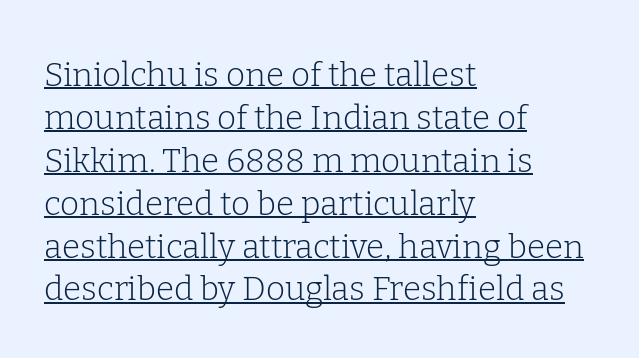
These lines are rendered in a variable-pitch font. Default kerning and tracking; the words read as compact shapes. Alignment: flush left. The rendered words wear a rule along their underside. A light-to-regular cut is what we see here.
